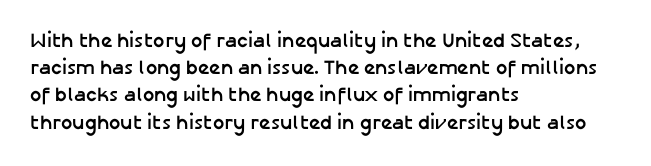
{"italic": "no", "bold": "yes", "underline": "no", "align": "left", "line_spacing": "normal", "line_spacing_ratio": 1.36, "letter_spacing": "normal", "letter_spacing_em": 0.0, "glyph_px": 20}
